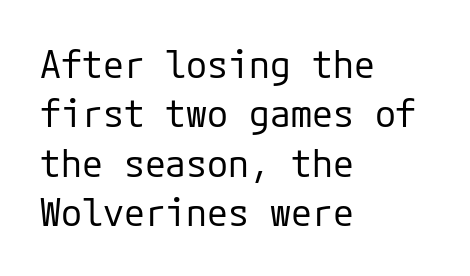
The image shows 38 px regular-weight sans-serif type, upright; set left-aligned, normal line spacing (1.3x), normal letter spacing, not underlined; low stroke contrast and a medium x-height.
